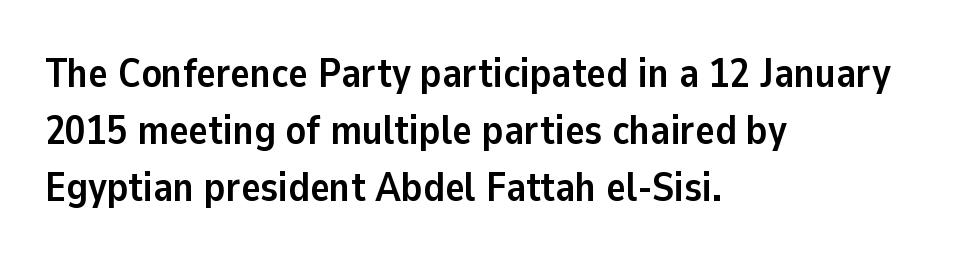
{"serif": "no", "italic": "no", "bold": "yes", "weight": "semibold", "width": "normal", "stroke_contrast": "low", "x_height": "medium", "monospaced": "no", "underline": "no", "align": "left", "line_spacing": "normal", "line_spacing_ratio": 1.39, "letter_spacing": "normal", "letter_spacing_em": 0.0, "glyph_px": 41}
